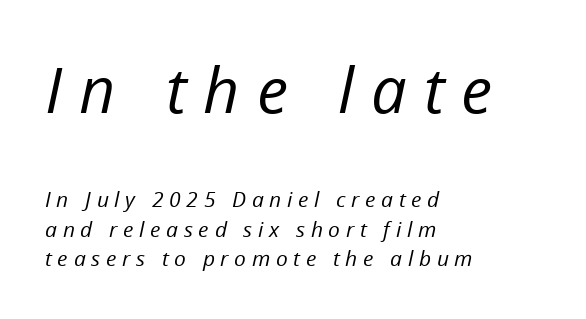
The image shows 63 px regular-weight type, italic (leaning right); set left-aligned, normal line spacing (1.41x), unusually wide letter spacing (+0.27 em), not underlined; the first (top) block is 3.0x larger; low stroke contrast and a medium x-height.
